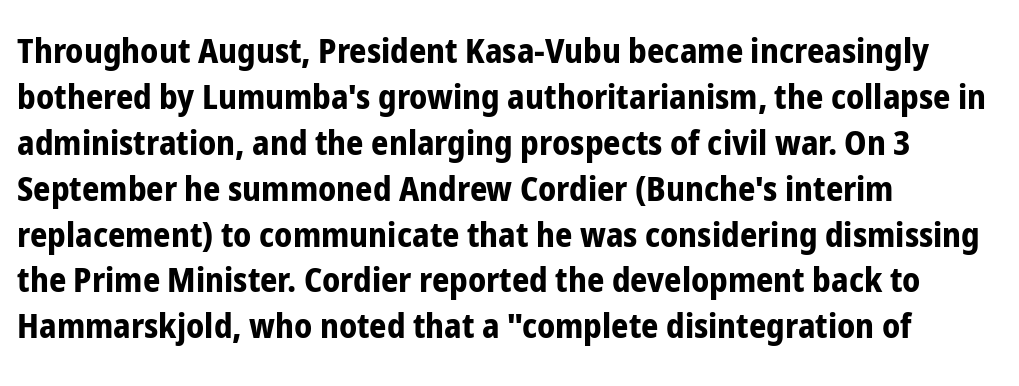
Q: Is the text bold? A: Yes.
Q: Is the text italic (slanted)? A: No, it is upright.
Q: Is the typeface a serif or a sans-serif typeface? A: Sans-serif.
Q: Is the text underlined? A: No.
Q: How is the paragraph aligned? A: Left-aligned.
Q: Is the spacing between letters normal or unusually wide? A: Normal.
Q: Is the spacing between lines tight, normal or loose? A: Normal.
Q: Width (condensed, normal, or wide)? A: Condensed.
Q: Stroke contrast? A: Low.
Q: x-height? A: Medium.
Q: Monospaced? A: No.
